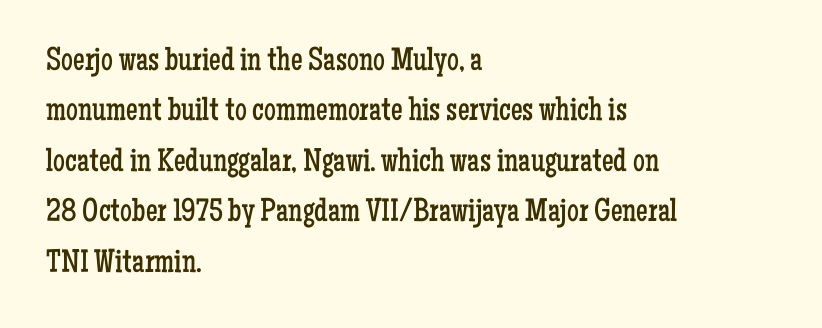
{"serif": "yes", "italic": "no", "bold": "no", "weight": "regular", "width": "condensed", "stroke_contrast": "low", "x_height": "medium", "monospaced": "no", "underline": "no", "align": "left", "line_spacing": "normal", "line_spacing_ratio": 1.53, "letter_spacing": "normal", "letter_spacing_em": 0.0, "glyph_px": 33}
